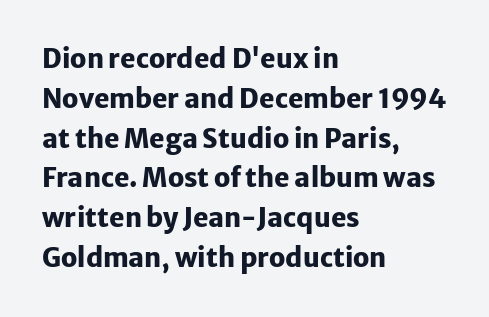
{"italic": "no", "bold": "yes", "underline": "no", "align": "left", "line_spacing": "normal", "line_spacing_ratio": 1.53, "letter_spacing": "normal", "letter_spacing_em": 0.0, "glyph_px": 26}
